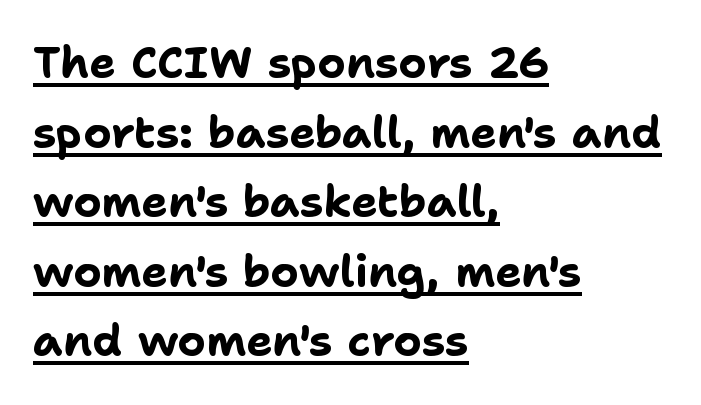
{"serif": "no", "italic": "no", "bold": "yes", "weight": "bold", "width": "normal", "stroke_contrast": "low", "x_height": "medium", "monospaced": "no", "underline": "yes", "align": "left", "line_spacing": "normal", "line_spacing_ratio": 1.58, "letter_spacing": "normal", "letter_spacing_em": 0.0, "glyph_px": 44}
